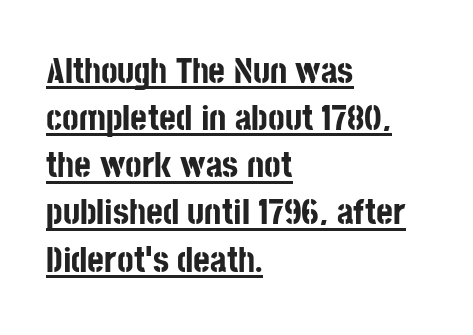
The setting favours the left margin, as ordinary paragraphs usually do. The type is set solid horizontally, with unmodified tracking. What decoration does the sample have? An underline. Varying glyph widths throughout — classic text-font behaviour.
